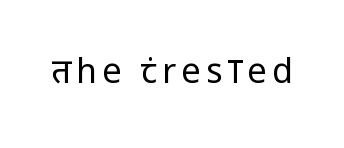
Designer's note — italics off, roman on. Here the designer chose a conventional face with non-uniform glyph widths. The strip under each line holds only bare page. The rendering shows plain stroke endings on the letterforms — a sans-serif design. Ink coverage per letter is moderate at most.
